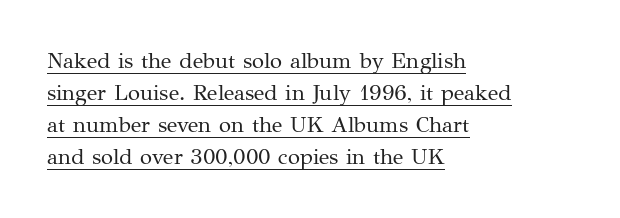
The image shows 22 px text type, upright; set left-aligned, normal line spacing (1.45x), normal letter spacing, underlined.
